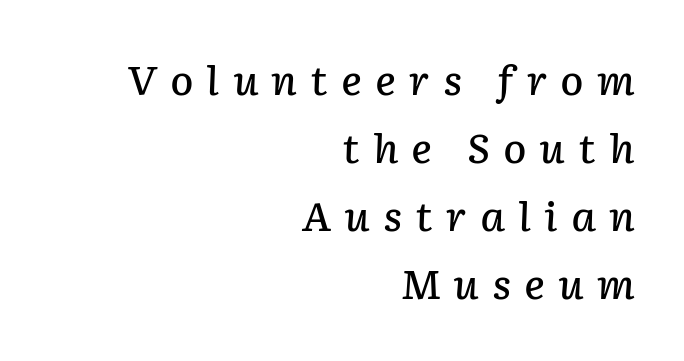
{"italic": "yes", "lean": "right", "slant_degrees": 2, "bold": "semi", "weight": "semibold", "width": "normal", "stroke_contrast": "low", "x_height": "medium", "monospaced": "no", "underline": "no", "align": "right", "line_spacing_ratio": 1.74, "letter_spacing": "wide", "letter_spacing_em": 0.33, "glyph_px": 39}
